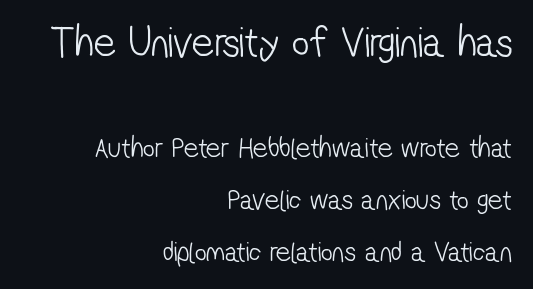
Typesetter's note — upper block bumped up in size, lower block left smaller. Each letter keeps its own natural width here, so spacing adapts to shape. Where is the straight margin? On the right. Default kerning and tracking; the words read as compact shapes. Nobody drew a line under any word here. Serifs: no, the terminals of the letterforms are clean.
